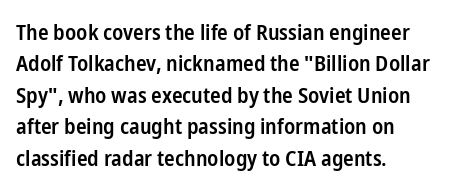
{"italic": "no", "bold": "semi", "underline": "no", "align": "left", "line_spacing": "normal", "line_spacing_ratio": 1.43, "letter_spacing": "normal", "letter_spacing_em": 0.0, "glyph_px": 22}
